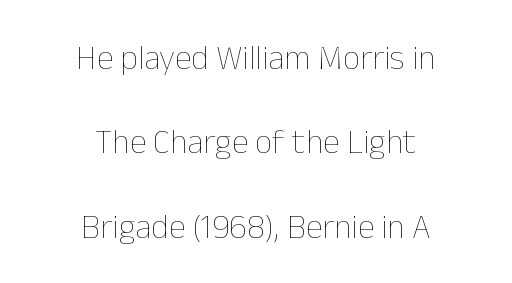
The image shows 34 px thin type, upright; set centered, loose line spacing (2.48x), normal letter spacing, not underlined; low stroke contrast and a medium x-height.
